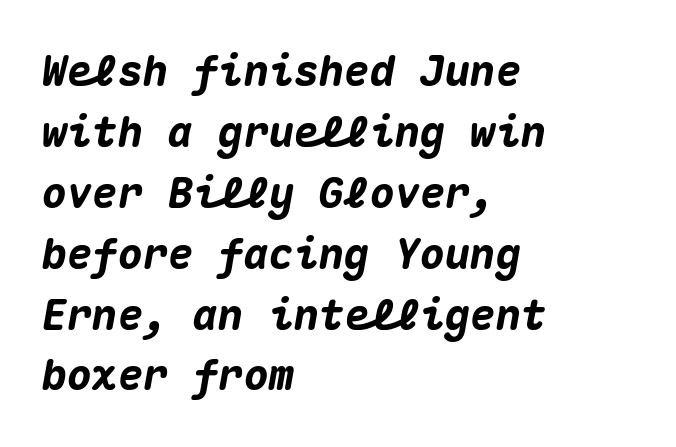
{"italic": "yes", "lean": "right", "slant_degrees": 10, "bold": "yes", "weight": "heavy", "width": "normal", "stroke_contrast": "medium", "x_height": "medium", "monospaced": "yes", "underline": "no", "align": "left", "line_spacing": "normal", "line_spacing_ratio": 1.45, "letter_spacing": "normal", "letter_spacing_em": 0.0, "glyph_px": 42}
